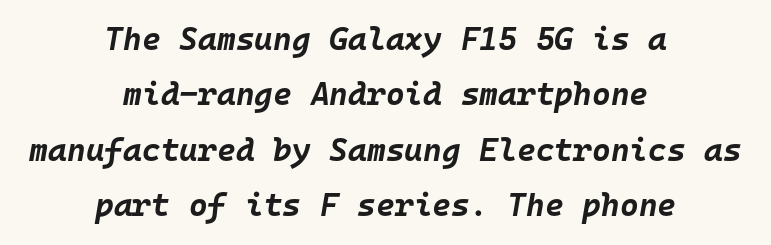
The image shows 32 px bold type, italic (leaning right), monospaced; set centered, line spacing 1.73x, normal letter spacing, not underlined; low stroke contrast and a large x-height.
